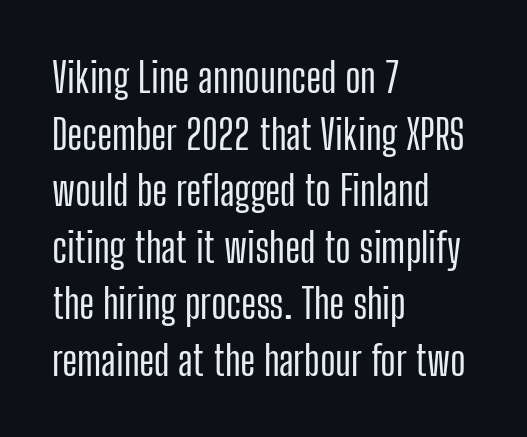
{"serif": "no", "italic": "no", "width": "condensed", "stroke_contrast": "low", "x_height": "medium", "monospaced": "no", "underline": "no", "align": "left", "line_spacing": "normal", "line_spacing_ratio": 1.38, "letter_spacing": "normal", "letter_spacing_em": 0.0, "glyph_px": 41}
